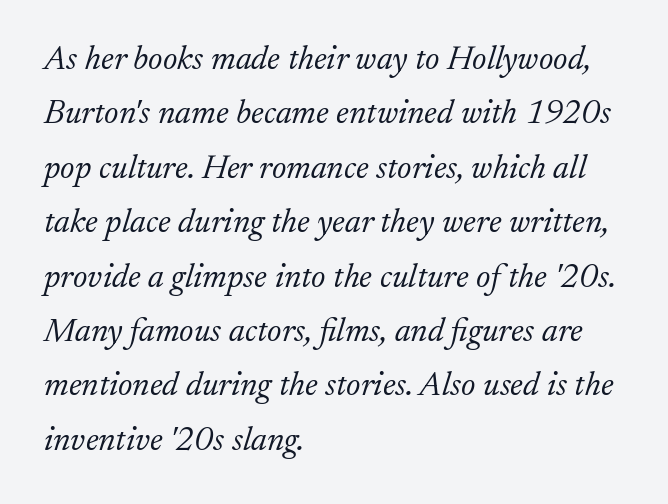
The image shows 34 px light serif type, italic (leaning right); set left-aligned, normal line spacing (1.6x), normal letter spacing, not underlined; low stroke contrast and a small x-height.
